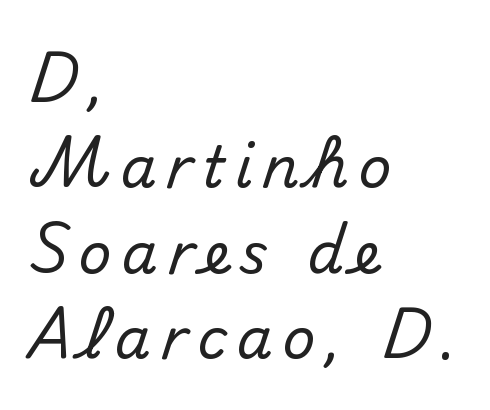
Type style note: lacks serifs. Horizontal bands of white between lines are of average thickness. Leftover space on each line is placed entirely after the last word. The space directly below the letters is spotless. A typesetter would call this proportional, since set widths differ per character.
